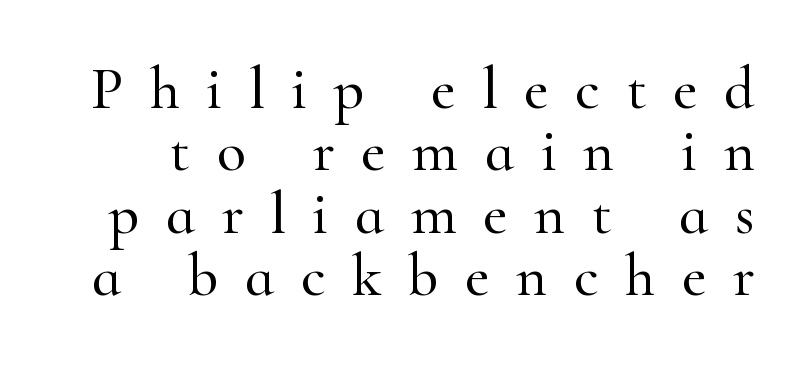
The image shows 60 px serif type, upright; set tight line spacing (1.04x), unusually wide letter spacing (+0.44 em), not underlined; high stroke contrast and a small x-height.
